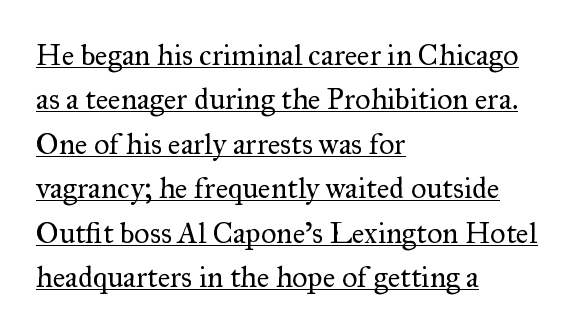
Nothing unusual about the tracking: characters are spaced as the font intends. The passage shown is underscored from start to finish. The rendering uses natural spacing where letterforms have individual widths. This is not heavy type; no bold has been used.
